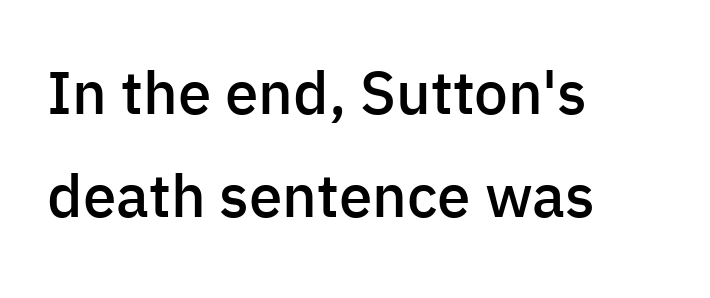
The image shows 60 px semibold sans-serif type, upright; set left-aligned, line spacing 1.72x, normal letter spacing, not underlined; low stroke contrast and a medium x-height.
